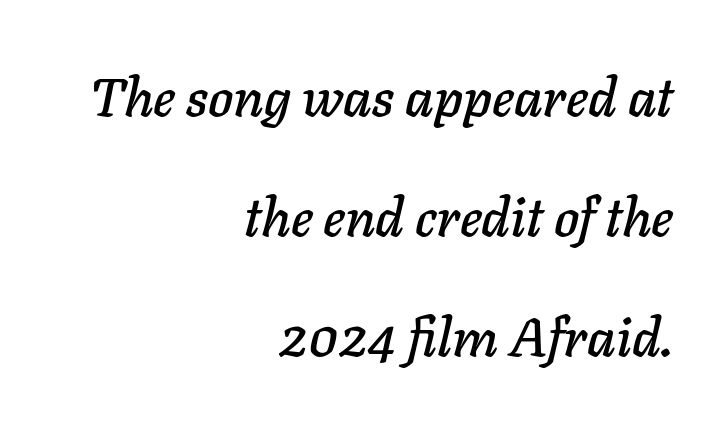
The image shows 54 px text type, italic (leaning right); set right-aligned, loose line spacing (2.22x), normal letter spacing, not underlined; low stroke contrast and a medium x-height.
